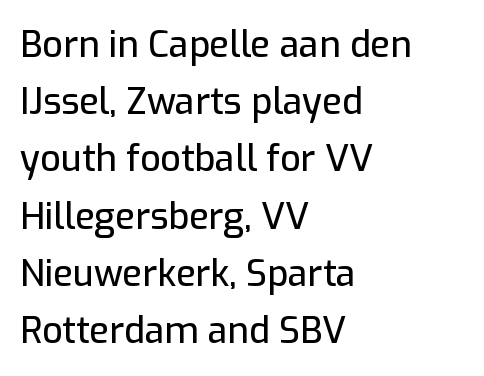
Q: Is the text italic (slanted)? A: No, it is upright.
Q: Is the typeface a serif or a sans-serif typeface? A: Sans-serif.
Q: Is the text underlined? A: No.
Q: How is the paragraph aligned? A: Left-aligned.
Q: Is the spacing between letters normal or unusually wide? A: Normal.
Q: Is the spacing between lines tight, normal or loose? A: Normal.
Q: Width (condensed, normal, or wide)? A: Normal.
Q: Stroke contrast? A: Low.
Q: x-height? A: Medium.
Q: Monospaced? A: No.
